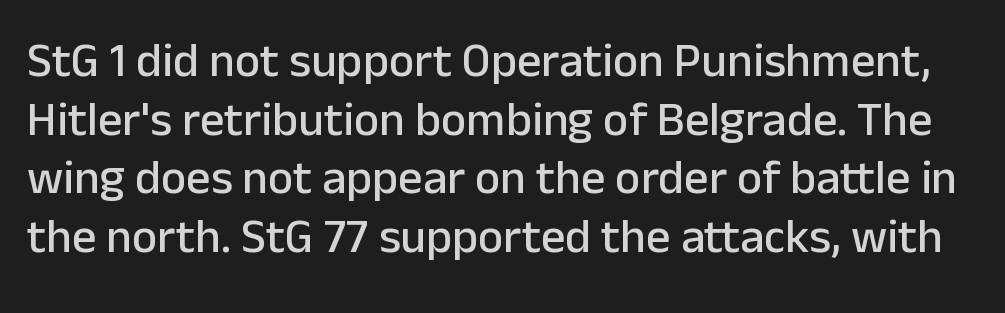
The image shows 48 px sans-serif type, upright; set line spacing 1.22x, normal letter spacing, not underlined; low stroke contrast and a medium x-height.
